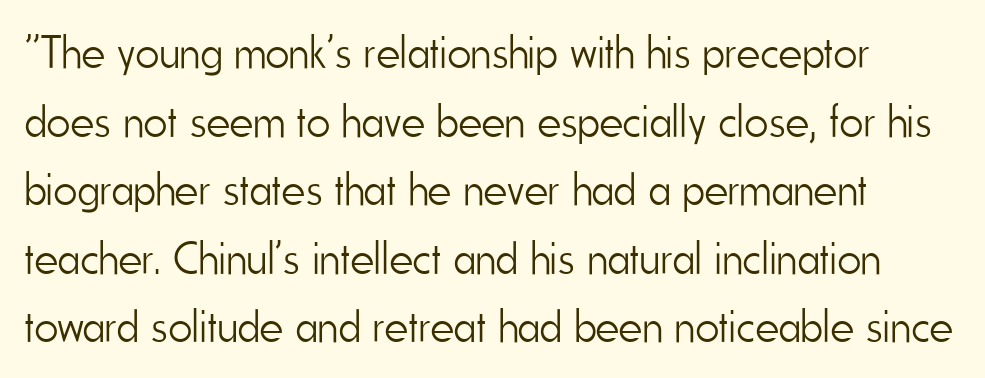
{"serif": "no", "italic": "no", "bold": "no", "weight": "light", "width": "condensed", "stroke_contrast": "low", "x_height": "small", "monospaced": "no", "underline": "no", "align": "left", "line_spacing": "normal", "line_spacing_ratio": 1.49, "letter_spacing": "normal", "letter_spacing_em": 0.0, "glyph_px": 46}
